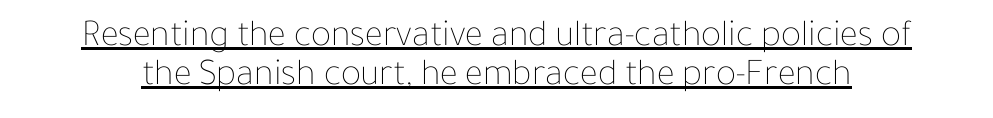
Characters remain perfectly vertical along every line. The rendered words wear a rule along their underside. Vertical stems look standard width or narrower in stroke. Each letter keeps its own natural width here, so spacing adapts to shape. The leading is snug, giving the passage a crowded texture.
